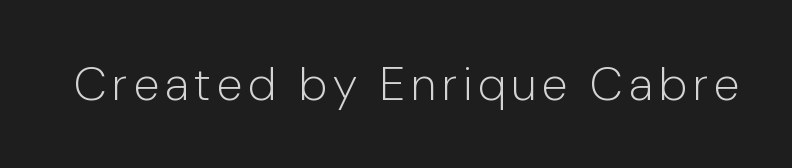
{"serif": "no", "italic": "no", "bold": "no", "weight": "light", "width": "normal", "stroke_contrast": "low", "x_height": "medium", "monospaced": "no", "underline": "no", "glyph_px": 47}
